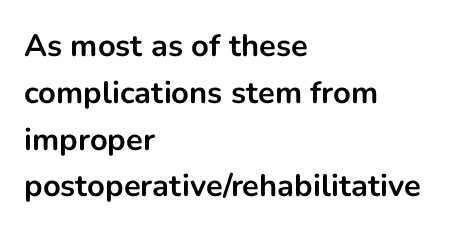
Q: Is the text bold? A: Yes.
Q: Is the text italic (slanted)? A: No, it is upright.
Q: Is the typeface a serif or a sans-serif typeface? A: Sans-serif.
Q: Is the text underlined? A: No.
Q: How is the paragraph aligned? A: Left-aligned.
Q: Is the spacing between letters normal or unusually wide? A: Normal.
Q: Is the spacing between lines tight, normal or loose? A: Normal.
Q: Width (condensed, normal, or wide)? A: Normal.
Q: Stroke contrast? A: Low.
Q: x-height? A: Medium.
Q: Monospaced? A: No.
